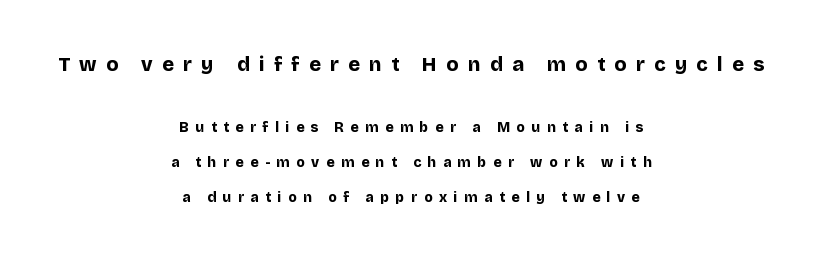
The image shows 20 px bold type, upright; set centered, loose line spacing (2.49x), unusually wide letter spacing (+0.47 em), not underlined; the first (top) block is 1.43x larger.
